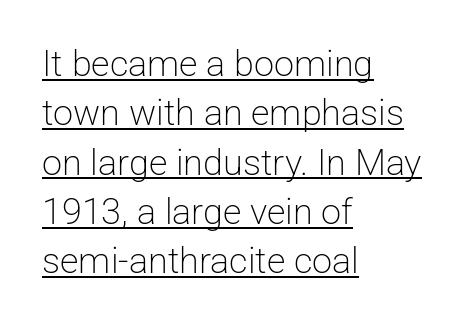
This is not heavy type; no bold has been used. Honestly, the row spacing looks completely unremarkable. Caption: standard tracking, unaltered. Think of a printed novel: that variable character pitch is what you see here. The glyphs in this specimen are sans serif.
